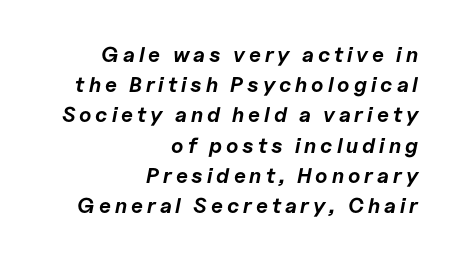
Q: Is the text bold? A: Yes.
Q: Is the text italic (slanted)? A: Yes, it leans right by about 11 degrees.
Q: Is the text underlined? A: No.
Q: How is the paragraph aligned? A: Right-aligned.
Q: Is the spacing between lines tight, normal or loose? A: Normal.
